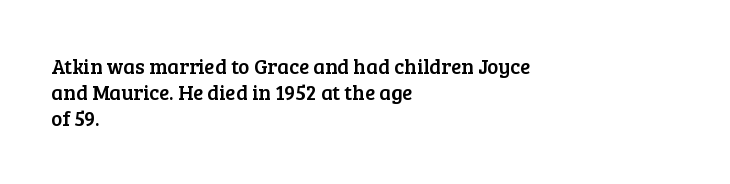
The typesetter chose a ragged-right arrangement here. The type sits square on the baseline with zero lean. There is no visible air inserted between adjacent glyphs. Has an underline been added? It has not.
